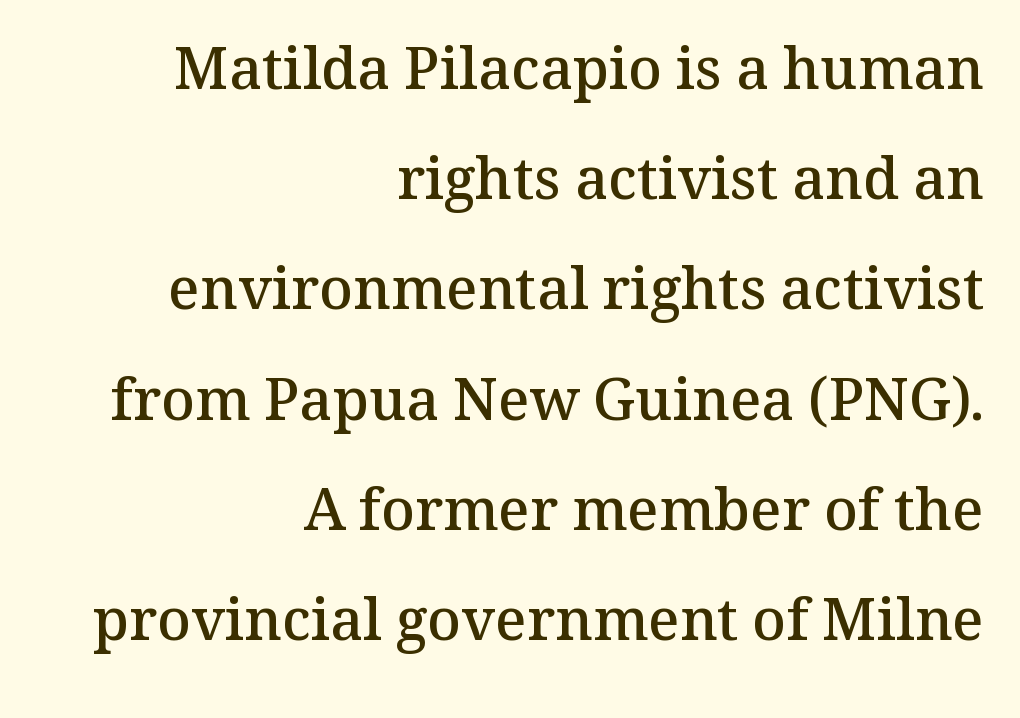
{"serif": "yes", "italic": "no", "bold": "semi", "weight": "semibold", "width": "normal", "stroke_contrast": "medium", "x_height": "medium", "monospaced": "no", "underline": "no", "align": "right", "line_spacing": "loose", "line_spacing_ratio": 1.9, "letter_spacing": "normal", "letter_spacing_em": 0.0, "glyph_px": 58}
